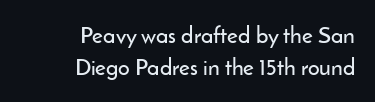
Q: Is the text italic (slanted)? A: No, it is upright.
Q: Is the text underlined? A: No.
Q: How is the paragraph aligned? A: Right-aligned.
Q: Is the spacing between letters normal or unusually wide? A: Normal.
Q: Is the spacing between lines tight, normal or loose? A: Normal.
